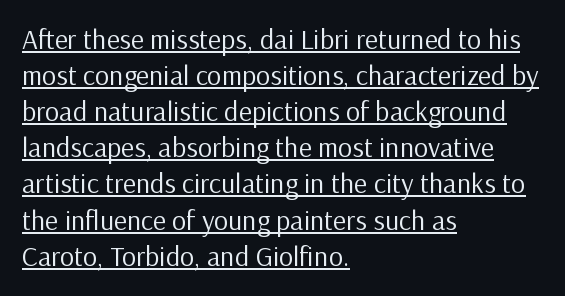
The image shows 28 px regular-weight sans-serif type, upright; set left-aligned, normal line spacing (1.29x), normal letter spacing, underlined; low stroke contrast and a medium x-height.
